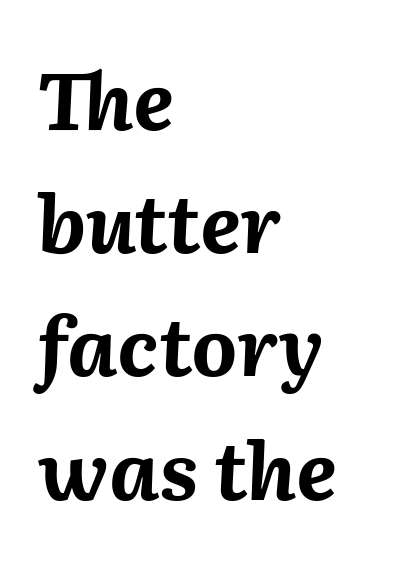
Is the block centered? No — it sits flush against the left margin. These lines keep a tight, regular rhythm from letter to letter. The rows are spaced the way most documents space them. There's an unmistakable incline to the writing here.
